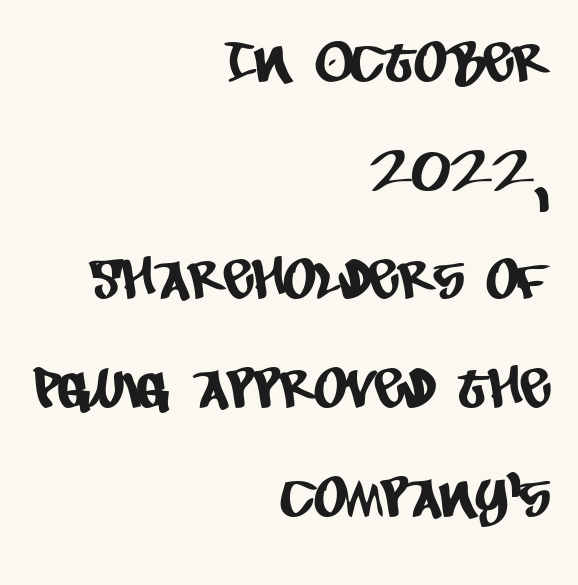
Students, note that the glyphs here touch the page at normal intervals. This sample has the flowing, uneven cadence of proportional lettering. The zone under the glyphs is completely vacant. Each line ends at the same right margin while the left side varies. To sum up the face: it is a sans, with no serifs.
